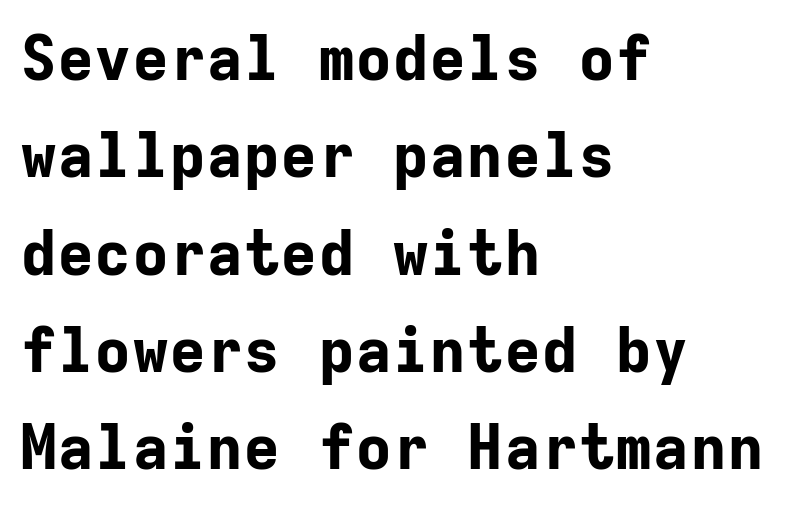
{"serif": "no", "italic": "no", "bold": "yes", "weight": "bold", "width": "normal", "stroke_contrast": "low", "x_height": "medium", "monospaced": "yes", "underline": "no", "align": "left", "line_spacing": "normal", "line_spacing_ratio": 1.57, "letter_spacing": "normal", "letter_spacing_em": 0.0, "glyph_px": 62}
